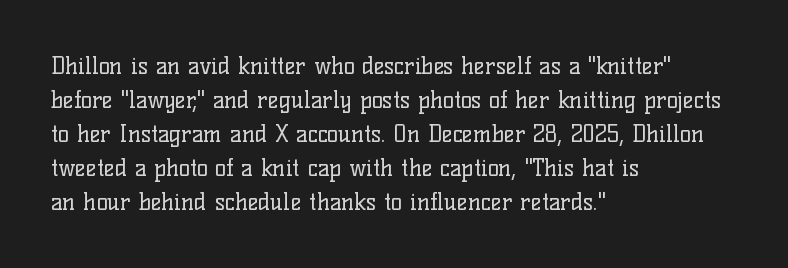
Q: Is the text bold? A: No.
Q: Is the text italic (slanted)? A: No, it is upright.
Q: Is the text underlined? A: No.
Q: How is the paragraph aligned? A: Left-aligned.
Q: Is the spacing between letters normal or unusually wide? A: Normal.
Q: Is the spacing between lines tight, normal or loose? A: Normal.
